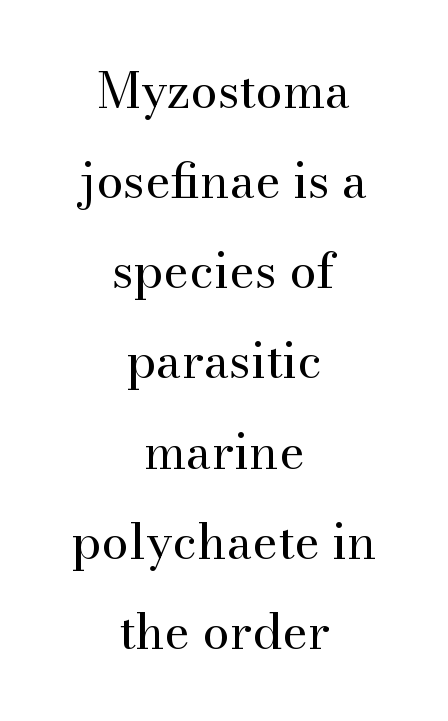
The image shows 49 px regular-weight serif type, upright; set centered, line spacing 1.84x, normal letter spacing, not underlined; medium stroke contrast and a small x-height.
